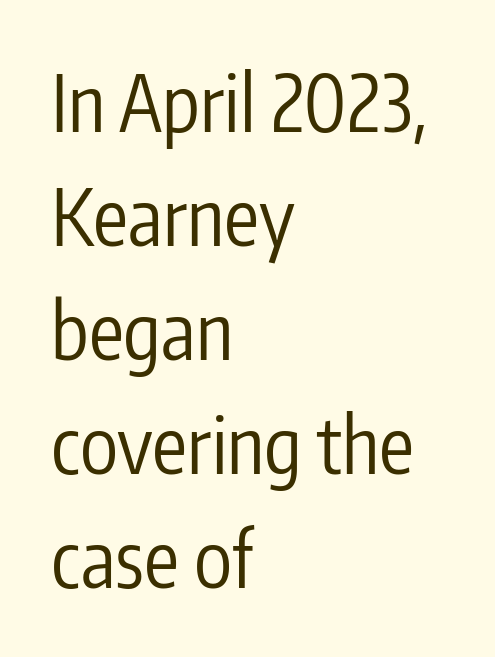
{"serif": "no", "italic": "no", "bold": "no", "weight": "regular", "width": "condensed", "stroke_contrast": "low", "x_height": "medium", "monospaced": "no", "underline": "no", "align": "left", "line_spacing": "normal", "line_spacing_ratio": 1.46, "letter_spacing": "normal", "letter_spacing_em": 0.0, "glyph_px": 78}
